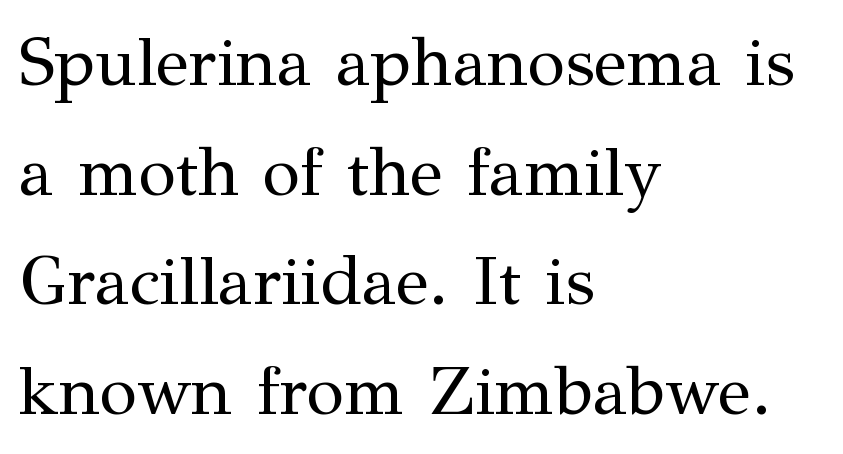
The image shows 69 px regular-weight serif type, upright; set left-aligned, normal line spacing (1.59x), normal letter spacing, not underlined; medium stroke contrast and a medium x-height.
